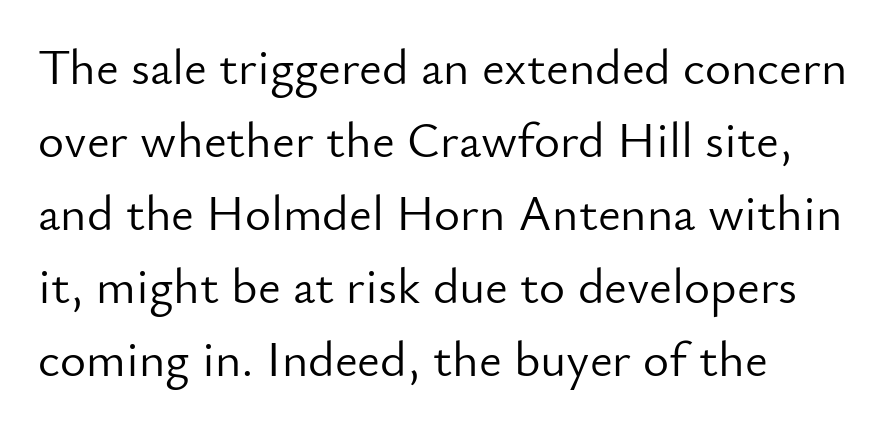
The image shows 50 px light sans-serif type, upright; set left-aligned, normal line spacing (1.46x), normal letter spacing, not underlined; low stroke contrast and a small x-height.
